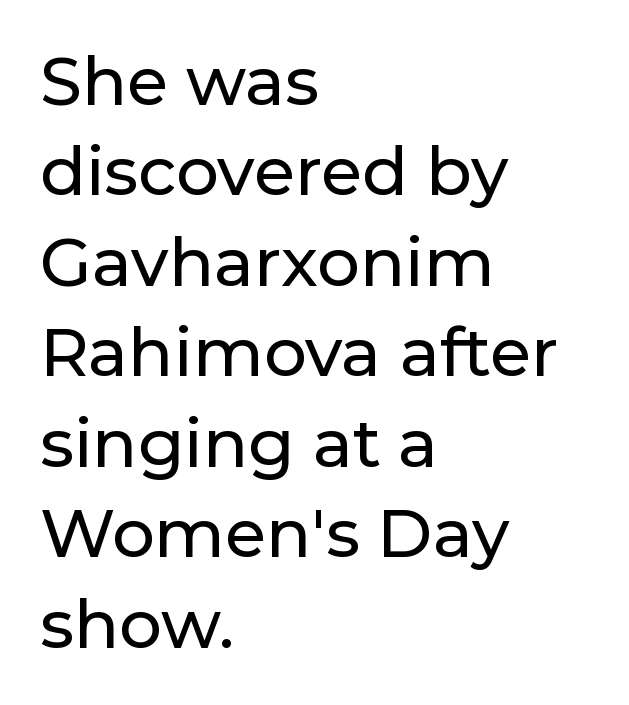
Q: Is the text italic (slanted)? A: No, it is upright.
Q: Is the typeface a serif or a sans-serif typeface? A: Sans-serif.
Q: Is the text underlined? A: No.
Q: How is the paragraph aligned? A: Left-aligned.
Q: Is the spacing between letters normal or unusually wide? A: Normal.
Q: Is the spacing between lines tight, normal or loose? A: Normal.
Q: Width (condensed, normal, or wide)? A: Normal.
Q: Stroke contrast? A: Low.
Q: x-height? A: Medium.
Q: Monospaced? A: No.
